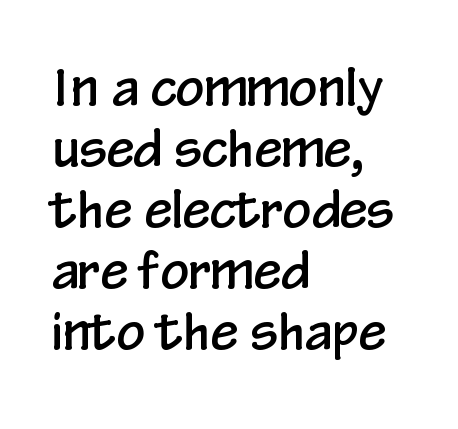
The image shows 50 px condensed sans-serif type, upright; set left-aligned, line spacing 1.22x, normal letter spacing, not underlined; low stroke contrast and a medium x-height.
